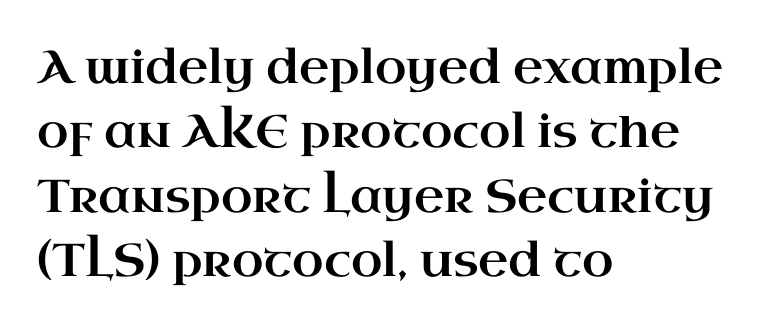
Q: Is the text italic (slanted)? A: No, it is upright.
Q: Is the typeface a serif or a sans-serif typeface? A: Serif.
Q: Is the text underlined? A: No.
Q: How is the paragraph aligned? A: Left-aligned.
Q: Is the spacing between letters normal or unusually wide? A: Normal.
Q: Is the spacing between lines tight, normal or loose? A: Normal.
Q: Width (condensed, normal, or wide)? A: Wide.
Q: Stroke contrast? A: High.
Q: x-height? A: Small.
Q: Monospaced? A: No.
